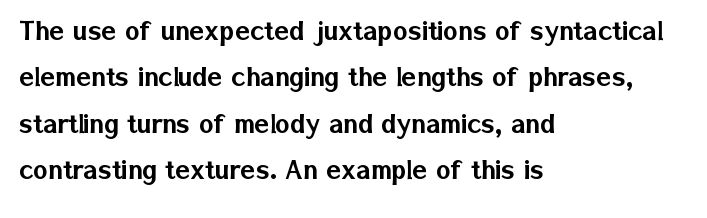
Q: Is the text italic (slanted)? A: No, it is upright.
Q: Is the typeface a serif or a sans-serif typeface? A: Sans-serif.
Q: Is the text underlined? A: No.
Q: How is the paragraph aligned? A: Left-aligned.
Q: Is the spacing between letters normal or unusually wide? A: Normal.
Q: Is the spacing between lines tight, normal or loose? A: Normal.
Q: Width (condensed, normal, or wide)? A: Normal.
Q: Stroke contrast? A: Low.
Q: x-height? A: Medium.
Q: Monospaced? A: No.
